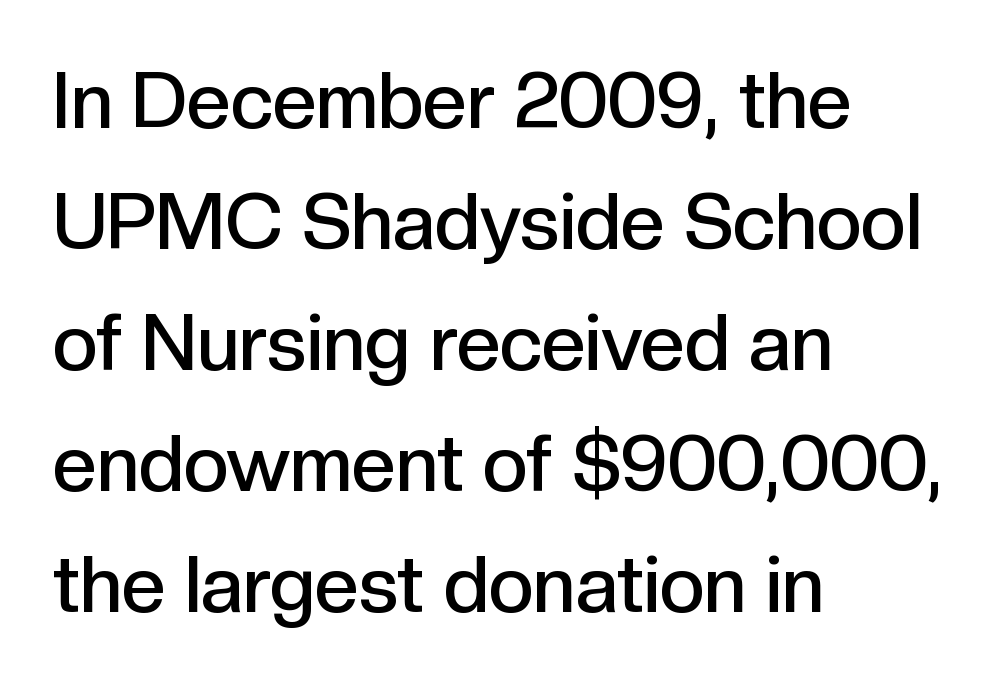
{"serif": "no", "italic": "no", "bold": "semi", "weight": "semibold", "width": "normal", "x_height": "medium", "monospaced": "no", "underline": "no", "align": "left", "line_spacing": "normal", "line_spacing_ratio": 1.55, "letter_spacing": "normal", "letter_spacing_em": 0.0, "glyph_px": 78}
